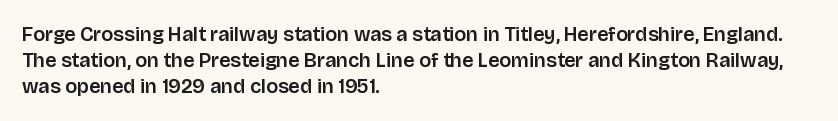
Is there any slant? The stems are plumb. Clear beneath every line of the passage. Nobody touched the tracking dial on this one. Line beginnings align vertically; line endings do not. One glance says typical: line gaps are just what's usual.
